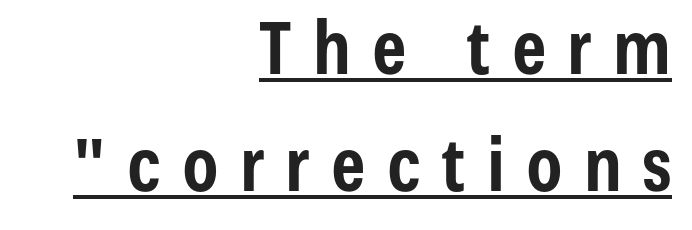
{"serif": "no", "italic": "no", "bold": "yes", "weight": "bold", "width": "condensed", "stroke_contrast": "low", "x_height": "medium", "monospaced": "no", "underline": "yes", "align": "right", "line_spacing": "normal", "line_spacing_ratio": 1.6, "letter_spacing": "wide", "letter_spacing_em": 0.29, "glyph_px": 73}
